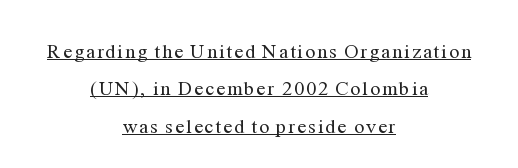
Tall strokes in this sample are plumb rather than angled. The typesetter has applied underlining to the passage shown. Notice how the passage keeps no hard edge, just a central spine. Each stroke keeps to a modest, everyday thickness or less.
